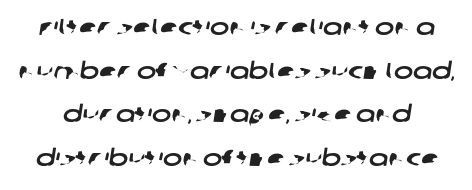
{"underline": "no", "line_spacing": "loose", "line_spacing_ratio": 1.9, "letter_spacing": "normal", "letter_spacing_em": 0.0, "glyph_px": 23}
